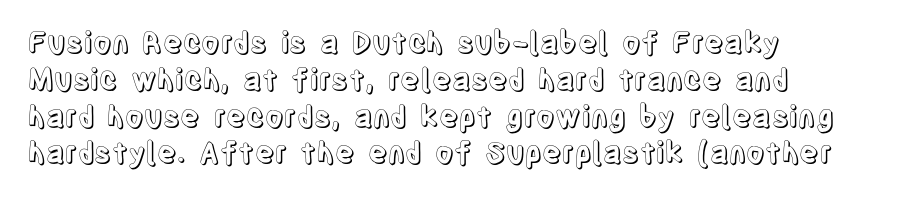
The image shows 29 px condensed type, upright; set left-aligned, normal line spacing (1.27x), normal letter spacing, not underlined; a large x-height.
